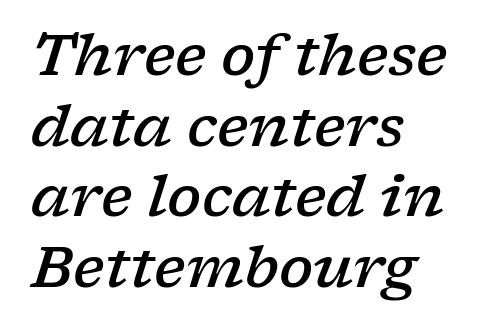
{"serif": "yes", "italic": "yes", "lean": "right", "slant_degrees": 17, "bold": "semi", "weight": "semibold", "width": "wide", "stroke_contrast": "low", "x_height": "medium", "monospaced": "no", "underline": "no", "align": "left", "line_spacing_ratio": 1.24, "letter_spacing": "normal", "letter_spacing_em": 0.0, "glyph_px": 57}
